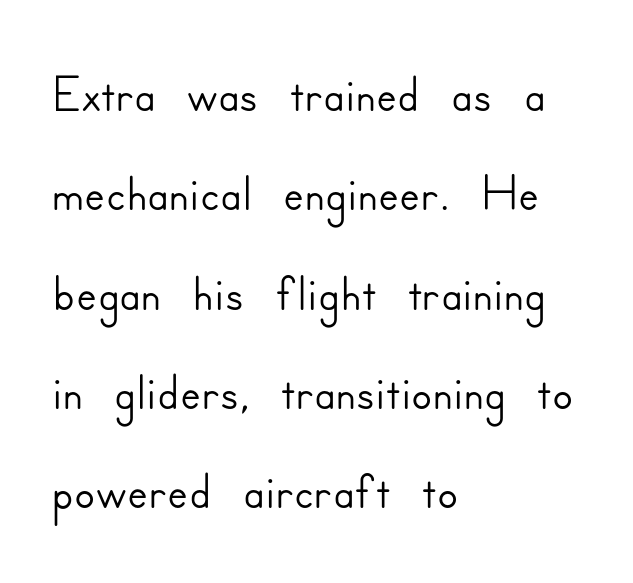
Inter-character spacing is left at the font's built-in metrics. A sans-serif font was chosen for this passage. Tall strokes in this sample are plumb rather than angled. Varying glyph widths throughout — classic text-font behaviour.
